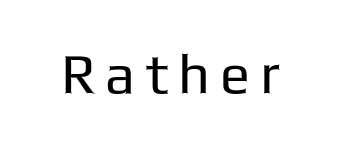
This is not heavy type; no bold has been used. No feet cap the strokes, marking this as sans-serif type. The font's upright variant was chosen for this text. These lines are rendered in a variable-pitch font. Type without underlining.
